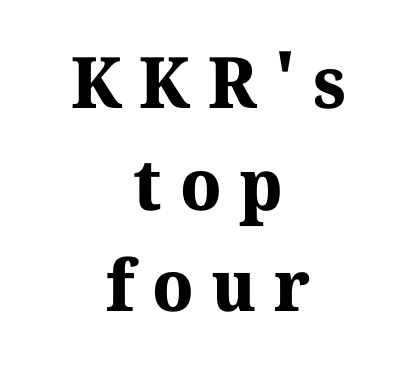
The image shows 71 px bold serif type, upright; set centered, normal line spacing (1.43x), unusually wide letter spacing (+0.25 em), not underlined; medium stroke contrast and a medium x-height.
